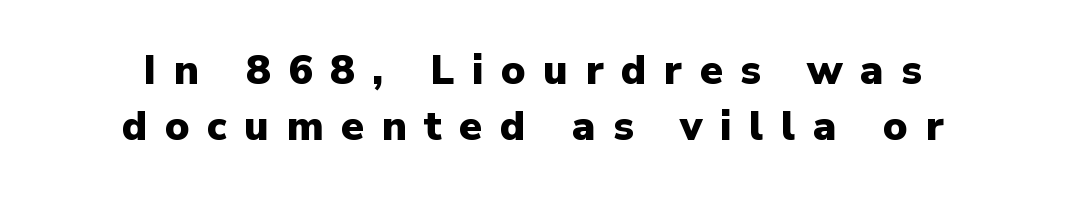
Q: Is the text bold? A: Yes.
Q: Is the text italic (slanted)? A: No, it is upright.
Q: Is the typeface a serif or a sans-serif typeface? A: Sans-serif.
Q: Is the text underlined? A: No.
Q: How is the paragraph aligned? A: Centered.
Q: Is the spacing between letters normal or unusually wide? A: Unusually wide.
Q: Is the spacing between lines tight, normal or loose? A: Normal.
Q: Width (condensed, normal, or wide)? A: Normal.
Q: Stroke contrast? A: Low.
Q: x-height? A: Medium.
Q: Monospaced? A: No.
